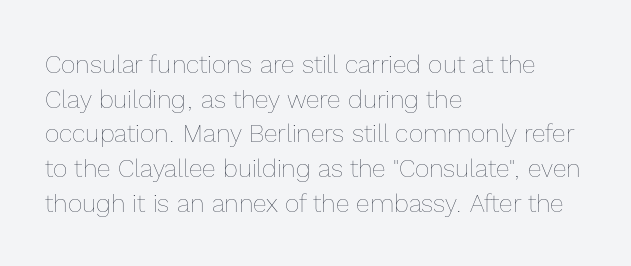
{"italic": "no", "bold": "no", "underline": "no", "align": "left", "line_spacing": "normal", "line_spacing_ratio": 1.39, "letter_spacing": "normal", "letter_spacing_em": 0.0, "glyph_px": 25}
